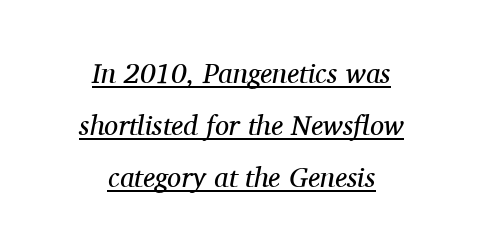
The image shows 28 px regular-weight serif type, italic (leaning right); set centered, line spacing 1.85x, normal letter spacing, underlined; medium stroke contrast and a medium x-height.
